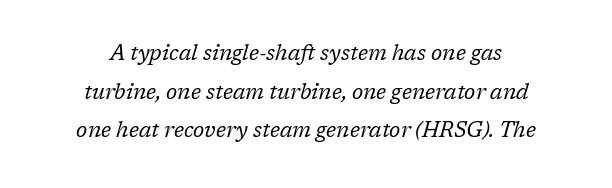
{"italic": "yes", "lean": "right", "slant_degrees": 17, "bold": "no", "underline": "no", "align": "center", "line_spacing_ratio": 1.84, "letter_spacing": "normal", "letter_spacing_em": 0.0, "glyph_px": 21}
